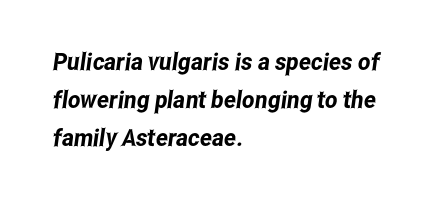
{"underline": "no", "align": "left", "line_spacing": "normal", "line_spacing_ratio": 1.58, "letter_spacing": "normal", "letter_spacing_em": 0.0, "glyph_px": 24}
